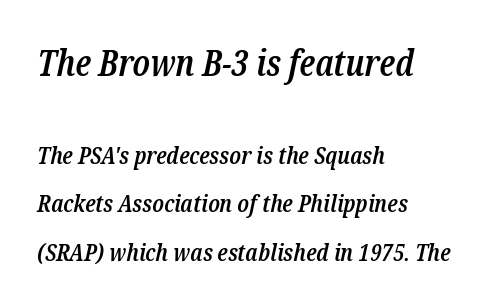
{"serif": "yes", "italic": "yes", "lean": "right", "slant_degrees": 12, "bold": "semi", "weight": "semibold", "width": "condensed", "stroke_contrast": "low", "x_height": "medium", "monospaced": "no", "underline": "no", "align": "left", "line_spacing": "loose", "line_spacing_ratio": 2.01, "letter_spacing": "normal", "letter_spacing_em": 0.0, "larger_block": "first", "size_ratio": 1.5, "glyph_px": 36}
